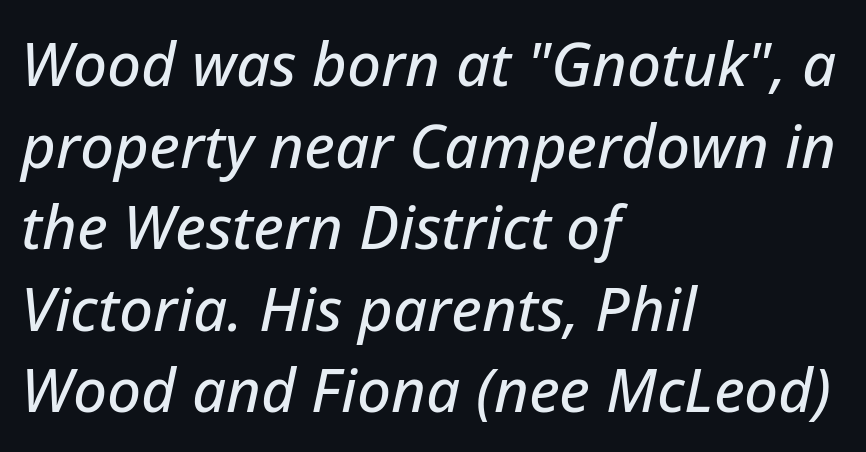
Q: Is the text italic (slanted)? A: Yes, it leans right by about 12 degrees.
Q: Is the text underlined? A: No.
Q: How is the paragraph aligned? A: Left-aligned.
Q: Is the spacing between letters normal or unusually wide? A: Normal.
Q: Is the spacing between lines tight, normal or loose? A: Normal.
Q: Width (condensed, normal, or wide)? A: Normal.
Q: Stroke contrast? A: Low.
Q: x-height? A: Medium.
Q: Monospaced? A: No.
